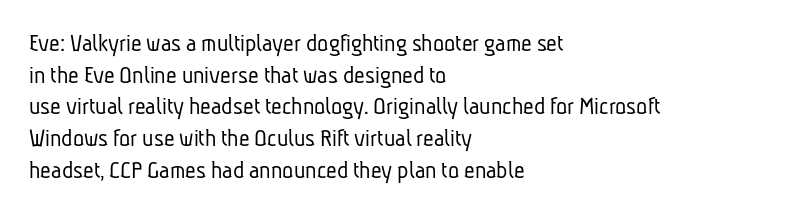
{"bold": "no", "underline": "no", "align": "left", "line_spacing_ratio": 1.22, "letter_spacing": "normal", "letter_spacing_em": 0.0, "glyph_px": 26}
